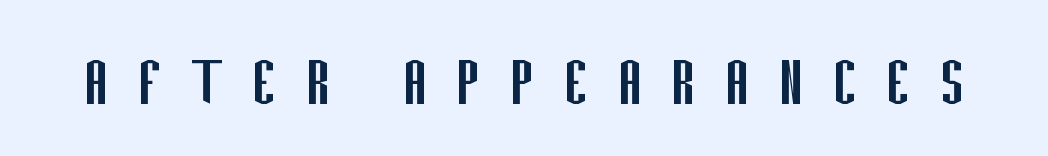
{"serif": "no", "italic": "no", "bold": "no", "weight": "regular", "width": "condensed", "stroke_contrast": "low", "x_height": "large", "monospaced": "no", "underline": "no", "letter_spacing": "wide", "letter_spacing_em": 0.36, "glyph_px": 77}
